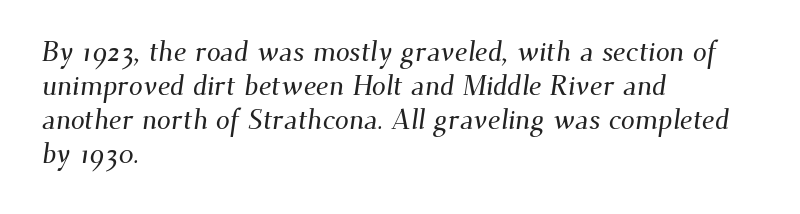
Q: Is the typeface a serif or a sans-serif typeface? A: Serif.
Q: Is the text underlined? A: No.
Q: How is the paragraph aligned? A: Left-aligned.
Q: Is the spacing between letters normal or unusually wide? A: Normal.
Q: Width (condensed, normal, or wide)? A: Normal.
Q: Stroke contrast? A: Medium.
Q: x-height? A: Small.
Q: Monospaced? A: No.
